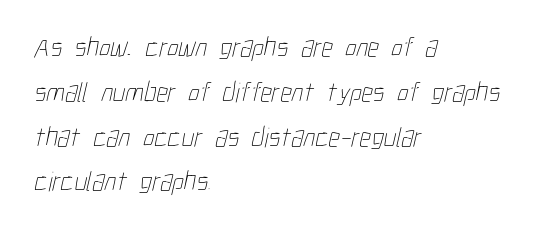
The type is set solid horizontally, with unmodified tracking. No chunkiness to these letters — they're not bold. The passage shown stacks its lines at a standard gap. The compositor pushed each line to the left boundary. Character widths vary here, with narrow letters taking less room than wide ones. Rule under the text: the space is simply empty.
